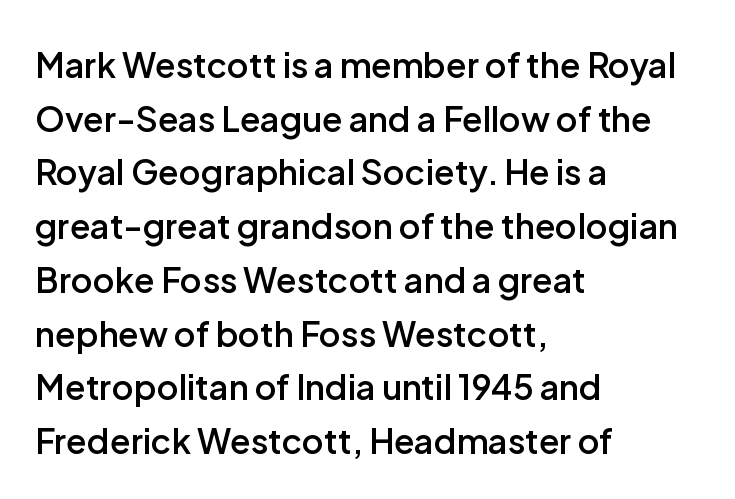
The image shows 34 px semibold sans-serif type, upright; set left-aligned, normal line spacing (1.58x), normal letter spacing, not underlined; low stroke contrast and a medium x-height.
